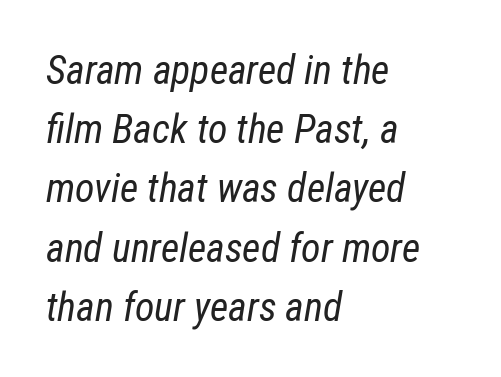
Q: Is the text bold? A: No.
Q: Is the text italic (slanted)? A: Yes, it leans right by about 12 degrees.
Q: Is the text underlined? A: No.
Q: How is the paragraph aligned? A: Left-aligned.
Q: Is the spacing between letters normal or unusually wide? A: Normal.
Q: Is the spacing between lines tight, normal or loose? A: Normal.
Q: Width (condensed, normal, or wide)? A: Condensed.
Q: Stroke contrast? A: Low.
Q: x-height? A: Medium.
Q: Monospaced? A: No.
